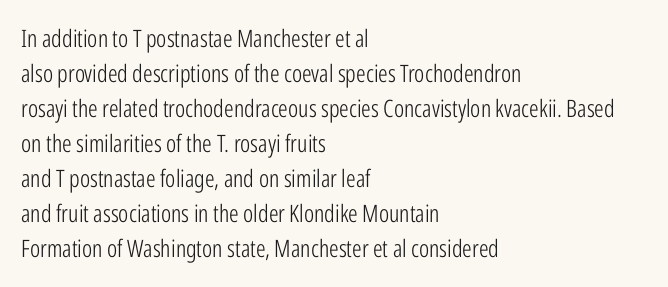
No word sits above an underline. This is the regular roman posture of the typeface. The lines in this sample share a left origin and differ only in where they stop. Successive baselines arrive at the customary interval.
